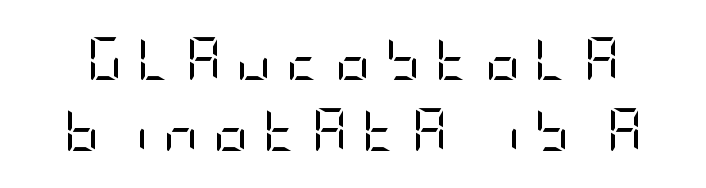
The passage shown has open, widely tracked lettering throughout. Serif or sans? Sans — the stroke terminals are bare. Successive baselines arrive at the customary interval. No heavy texture on the line: the type isn't bold.
